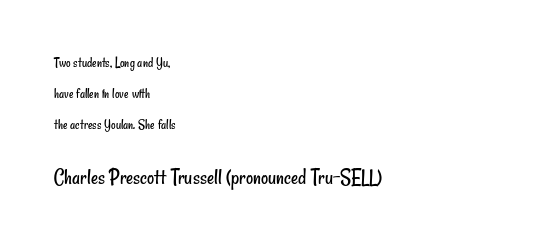
{"bold": "no", "underline": "no", "align": "left", "line_spacing": "loose", "line_spacing_ratio": 2.21, "letter_spacing": "normal", "letter_spacing_em": 0.0, "larger_block": "second", "size_ratio": 1.57, "glyph_px": 22}
